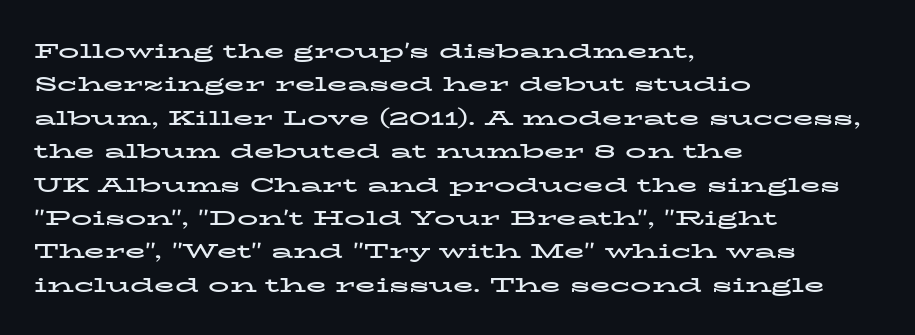
The image shows 21 px bold type, upright; set left-aligned, normal line spacing (1.59x), normal letter spacing, not underlined.
